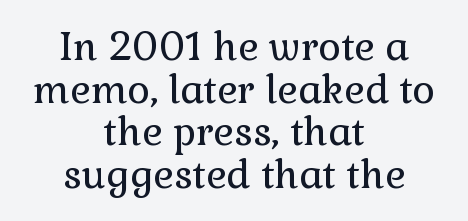
The image shows 39 px regular-weight serif type, upright; set centered, tight line spacing (1.09x), normal letter spacing, not underlined; a medium x-height.
